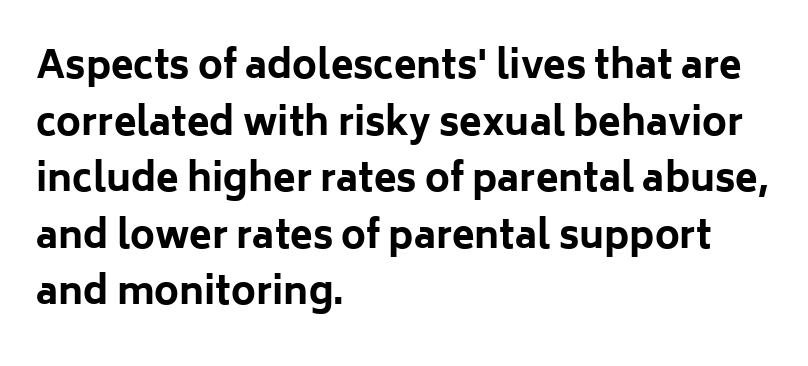
The image shows 37 px bold sans-serif type, upright; set left-aligned, normal line spacing (1.53x), normal letter spacing, not underlined; low stroke contrast and a medium x-height.
